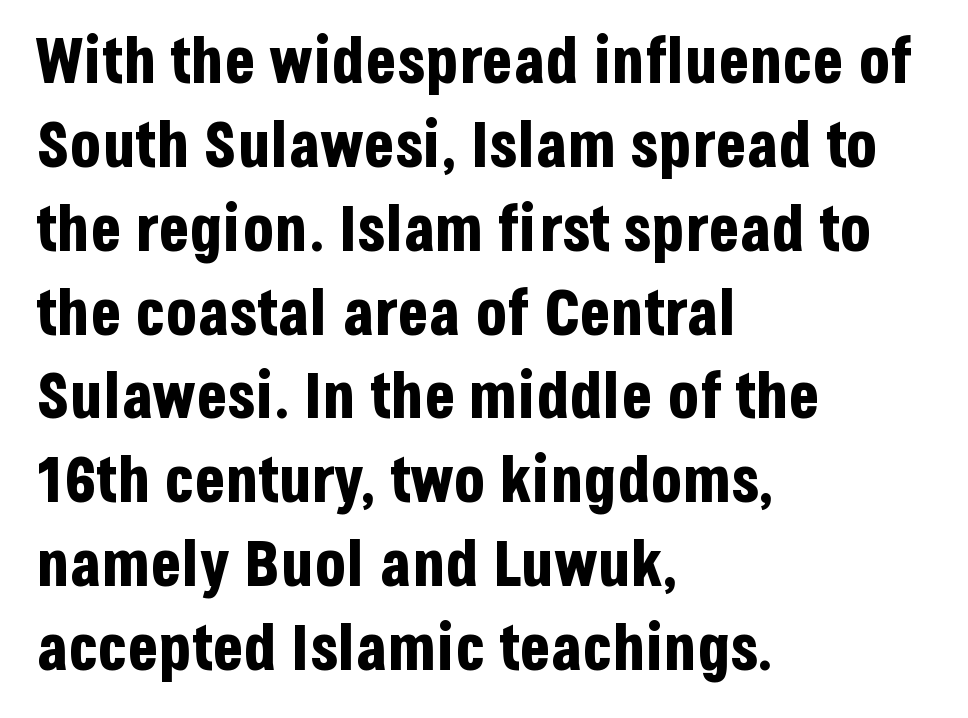
{"serif": "no", "italic": "no", "bold": "yes", "weight": "bold", "width": "condensed", "stroke_contrast": "low", "x_height": "large", "monospaced": "no", "underline": "no", "align": "left", "line_spacing": "normal", "line_spacing_ratio": 1.31, "letter_spacing": "normal", "letter_spacing_em": 0.0, "glyph_px": 64}
